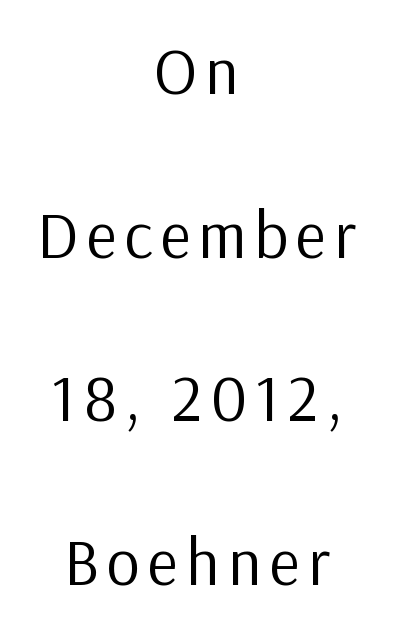
{"serif": "no", "italic": "no", "bold": "no", "weight": "regular", "width": "normal", "stroke_contrast": "low", "x_height": "medium", "monospaced": "no", "underline": "no", "align": "center", "line_spacing": "loose", "line_spacing_ratio": 2.48, "glyph_px": 66}
